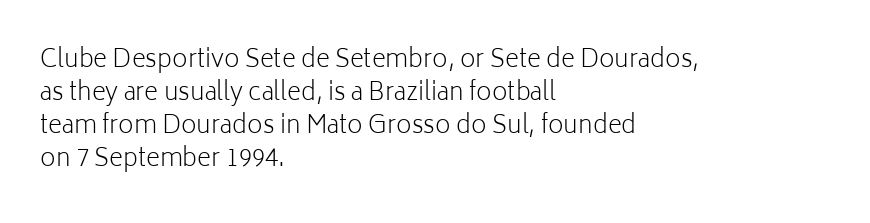
{"italic": "no", "bold": "no", "underline": "no", "align": "left", "line_spacing": "normal", "line_spacing_ratio": 1.38, "letter_spacing": "normal", "letter_spacing_em": 0.0, "glyph_px": 24}
